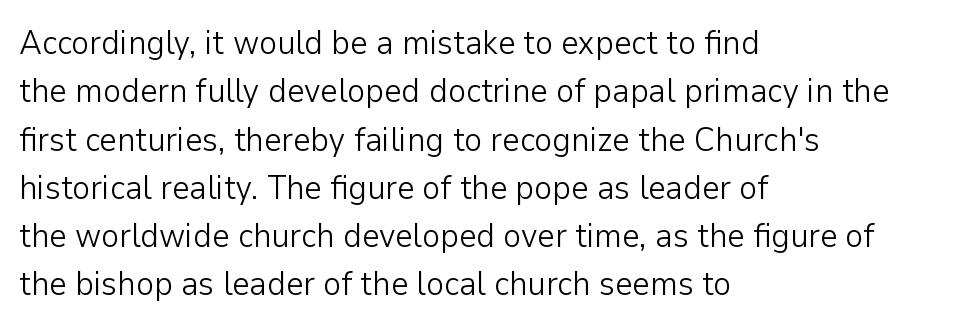
{"serif": "no", "italic": "no", "bold": "no", "weight": "light", "width": "normal", "stroke_contrast": "low", "x_height": "medium", "monospaced": "no", "underline": "no", "align": "left", "line_spacing": "normal", "line_spacing_ratio": 1.42, "letter_spacing": "normal", "letter_spacing_em": 0.0, "glyph_px": 34}
